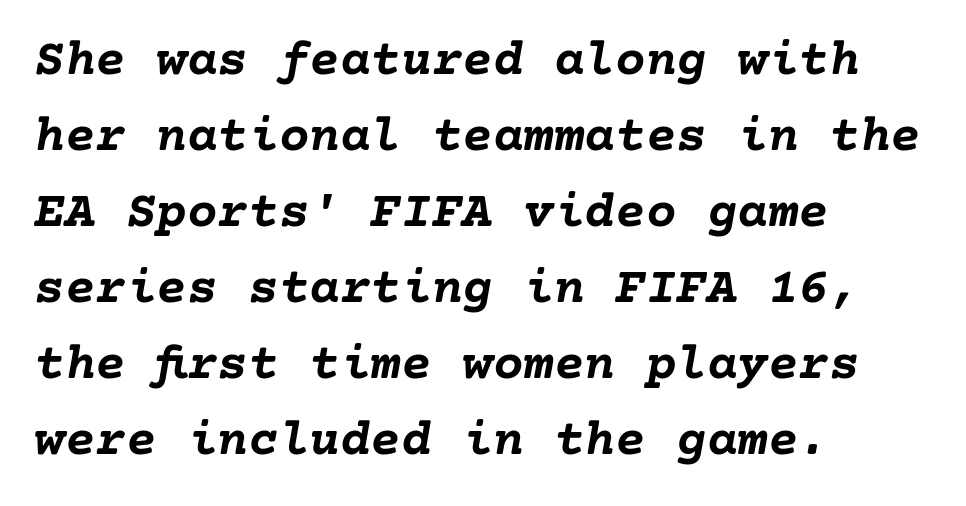
The image shows 51 px semibold type, italic (leaning right); set left-aligned, normal line spacing (1.49x), normal letter spacing, not underlined; low stroke contrast and a medium x-height.
